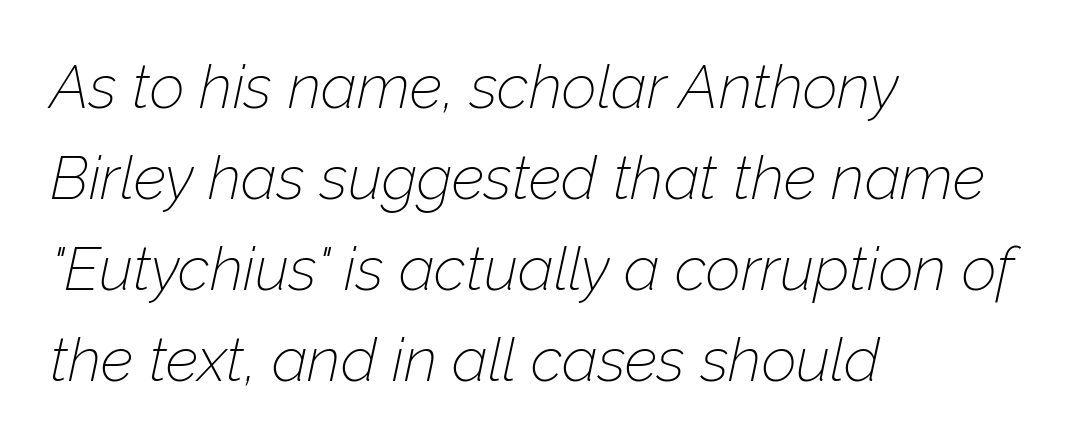
The image shows 61 px thin type, italic (leaning right); set left-aligned, normal line spacing (1.49x), normal letter spacing, not underlined; low stroke contrast and a medium x-height.
